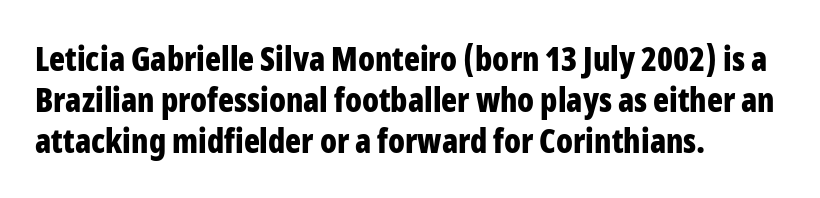
Q: Is the text bold? A: Yes.
Q: Is the text italic (slanted)? A: No, it is upright.
Q: Is the typeface a serif or a sans-serif typeface? A: Sans-serif.
Q: Is the text underlined? A: No.
Q: How is the paragraph aligned? A: Left-aligned.
Q: Is the spacing between letters normal or unusually wide? A: Normal.
Q: Width (condensed, normal, or wide)? A: Condensed.
Q: Stroke contrast? A: Low.
Q: x-height? A: Medium.
Q: Monospaced? A: No.
